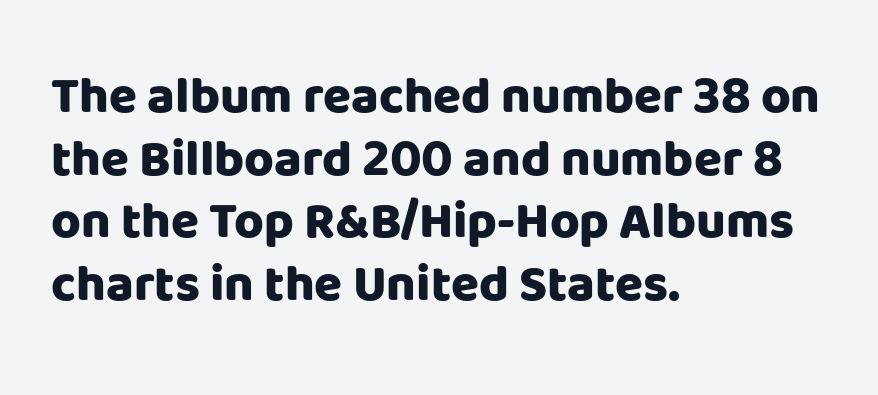
The letters carry no serifs — their stems end cleanly without finishing strokes. Plenty of ink on the page — the face is bold. Do the letters lean? They stand straight. You could not count columns in this text — the font is proportionally spaced. If you drew a ruler down the left edge, every line would touch it.
